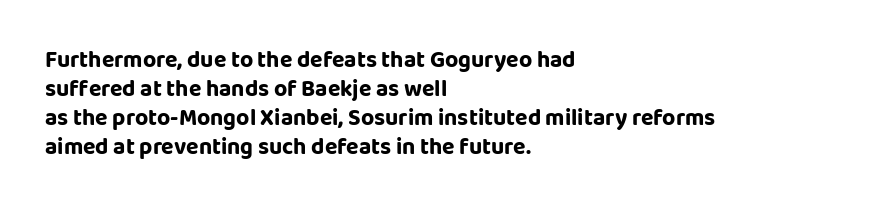
{"italic": "no", "underline": "no", "align": "left", "line_spacing": "normal", "line_spacing_ratio": 1.26, "letter_spacing": "normal", "letter_spacing_em": 0.0, "glyph_px": 23}
